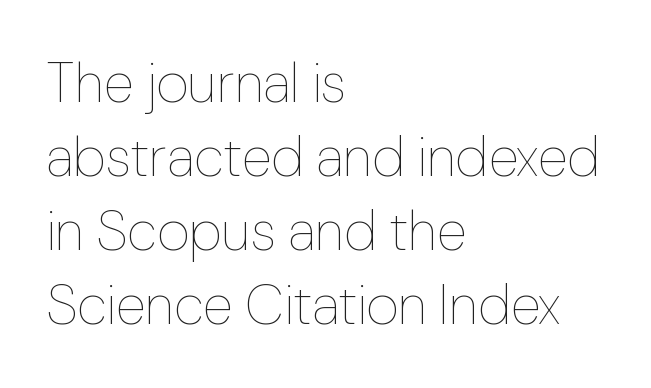
The image shows 56 px thin type, upright; set left-aligned, normal line spacing (1.32x), normal letter spacing, not underlined; low stroke contrast and a medium x-height.
